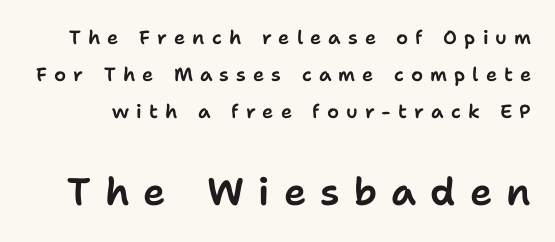
The image shows 38 px sans-serif type, upright; set loose line spacing (1.95x), unusually wide letter spacing (+0.37 em), not underlined; the second (bottom) block is 2.0x larger; low stroke contrast and a medium x-height.
